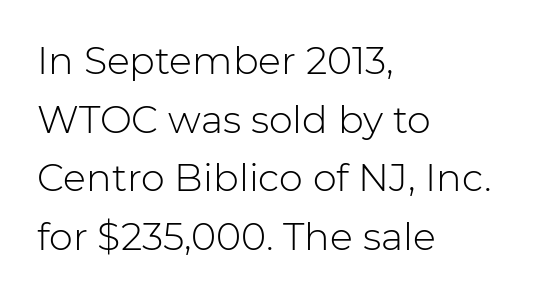
No extra ink here — the face is not bold. Successive baselines arrive at the customary interval. Varying glyph widths throughout — classic text-font behaviour. The lettering holds an erect, upright posture throughout.
